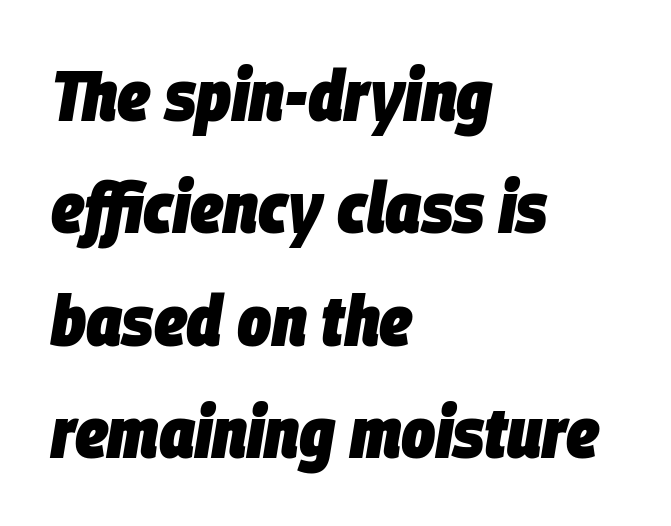
The image shows 72 px heavy, condensed type, italic (leaning right); set left-aligned, normal line spacing (1.56x), normal letter spacing, not underlined; low stroke contrast and a large x-height.
